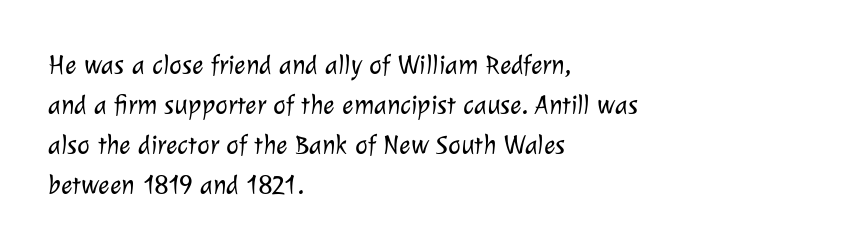
The lines are quadded left. A normal amount of white space separates one row of letters from the next. A clean baseline with only descenders dipping below it. Ink coverage per letter is moderate at most.
